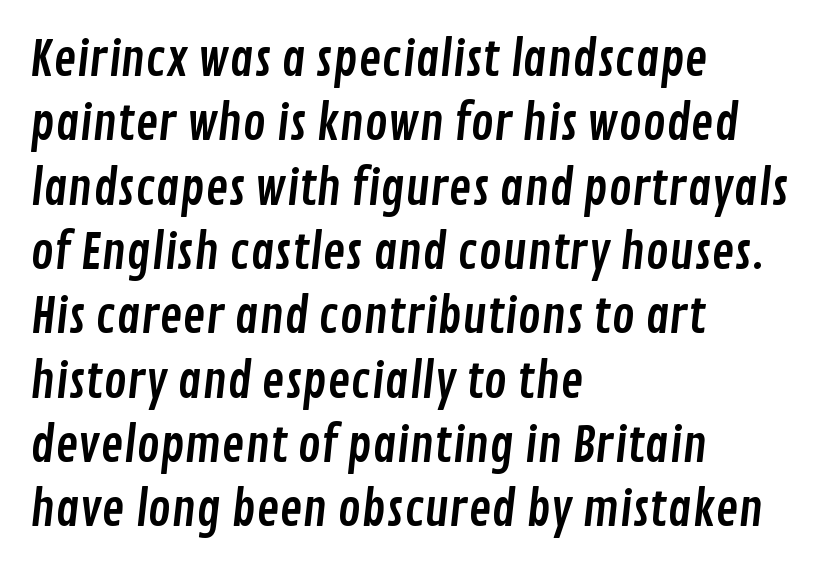
{"serif": "no", "width": "condensed", "stroke_contrast": "low", "x_height": "medium", "monospaced": "no", "underline": "no", "align": "left", "line_spacing": "normal", "line_spacing_ratio": 1.34, "letter_spacing": "normal", "letter_spacing_em": 0.0, "glyph_px": 48}
